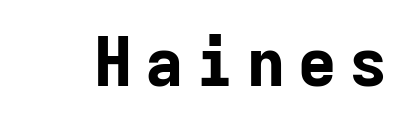
When letters stand straight like this, we call the style roman or upright. Is this a fixed-width face? Yes — each glyph sits in an identical cell. Stroke terminals: plain, sans-serif. Any mark beneath the type? The region is blank.
